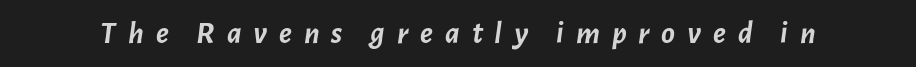
{"italic": "yes", "lean": "right", "slant_degrees": 7, "bold": "yes", "weight": "semibold", "width": "normal", "stroke_contrast": "low", "x_height": "medium", "monospaced": "no", "underline": "no", "letter_spacing": "wide", "letter_spacing_em": 0.37, "glyph_px": 32}
